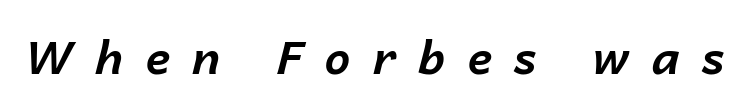
{"italic": "yes", "lean": "right", "slant_degrees": 14, "bold": "yes", "weight": "bold", "width": "normal", "stroke_contrast": "low", "x_height": "medium", "monospaced": "no", "underline": "no", "letter_spacing": "wide", "letter_spacing_em": 0.48, "glyph_px": 46}
